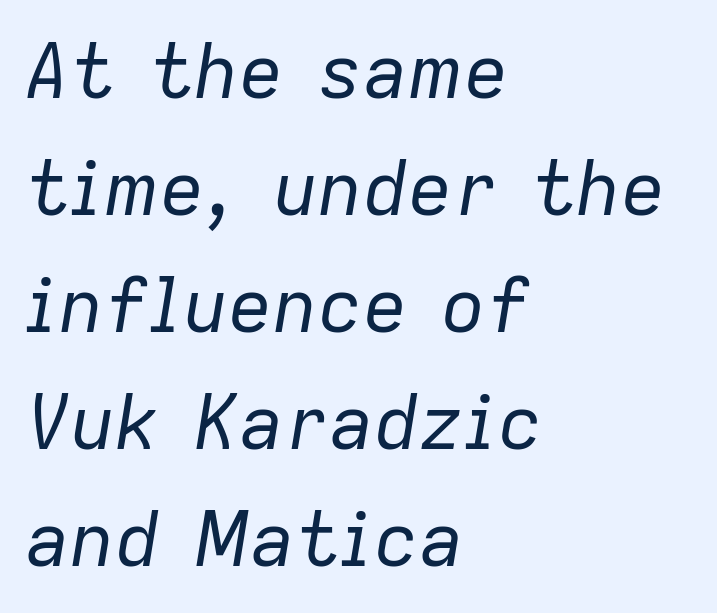
Descenders hang freely into open space. The letterforms sit at book weight or below. If you drew a line through each stem, it would be angled. This sample is left-justified, so line endings fall wherever the words run out. The letters sit at their default tracking, neither squeezed nor spread.
